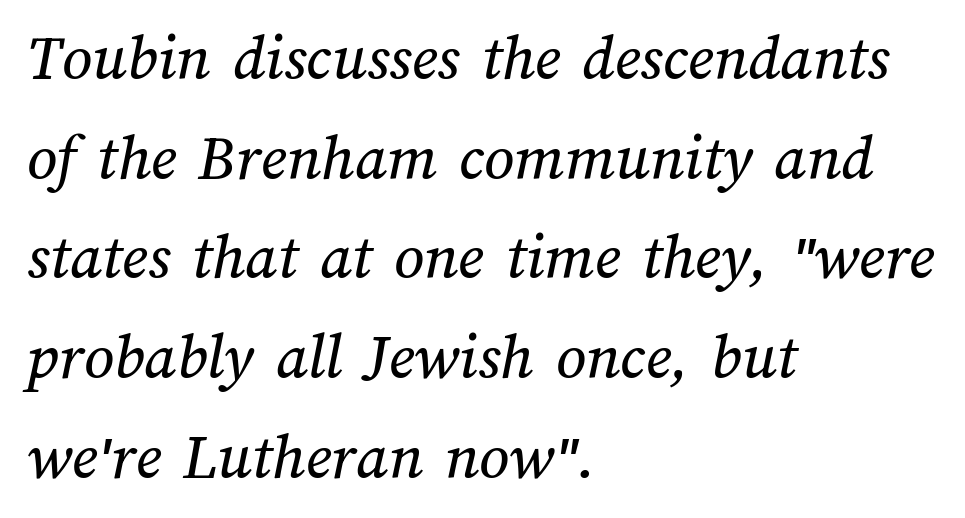
The typesetter chose a ragged-right arrangement here. Leading matches the norm, producing a regular column. Bare-footed words on every line. Is this a fixed-width face? No — the glyphs have proportional, varying widths.
